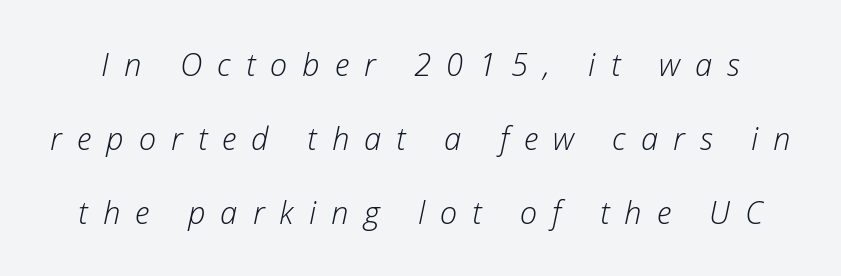
{"italic": "yes", "lean": "right", "slant_degrees": 12, "bold": "no", "weight": "light", "width": "normal", "stroke_contrast": "low", "x_height": "medium", "monospaced": "no", "underline": "no", "line_spacing": "loose", "line_spacing_ratio": 2.38, "letter_spacing": "wide", "letter_spacing_em": 0.49, "glyph_px": 31}
